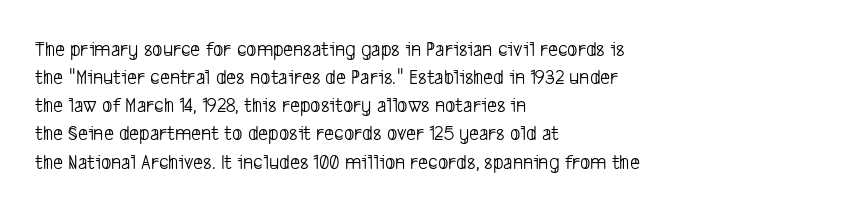
Q: Is the text bold? A: No.
Q: Is the text underlined? A: No.
Q: How is the paragraph aligned? A: Left-aligned.
Q: Is the spacing between letters normal or unusually wide? A: Normal.
Q: Is the spacing between lines tight, normal or loose? A: Normal.
